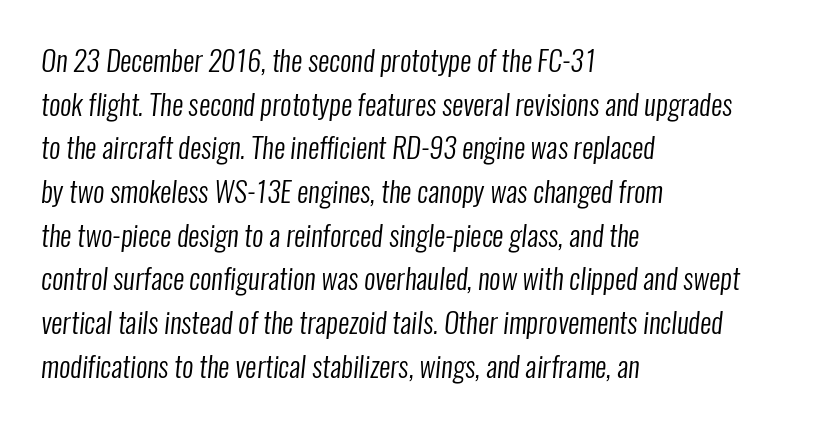
The image shows 28 px regular-weight, condensed sans-serif type; set left-aligned, normal line spacing (1.56x), normal letter spacing, not underlined; low stroke contrast and a medium x-height.
